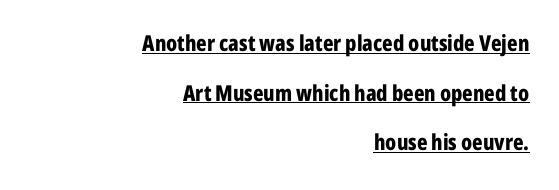
Q: Is the text bold? A: Yes.
Q: Is the text italic (slanted)? A: No, it is upright.
Q: Is the text underlined? A: Yes.
Q: How is the paragraph aligned? A: Right-aligned.
Q: Is the spacing between letters normal or unusually wide? A: Normal.
Q: Is the spacing between lines tight, normal or loose? A: Loose.
